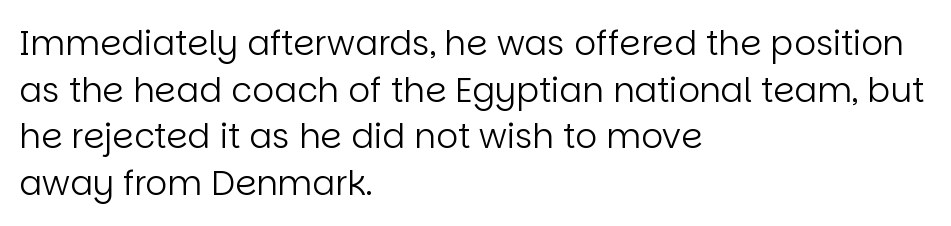
The image shows 34 px regular-weight sans-serif type, upright; set left-aligned, normal line spacing (1.37x), normal letter spacing, not underlined; low stroke contrast and a large x-height.
